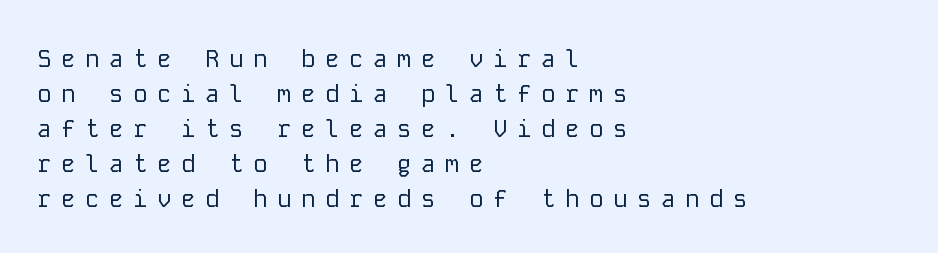
{"italic": "no", "bold": "no", "underline": "no", "align": "left", "line_spacing": "normal", "line_spacing_ratio": 1.46, "letter_spacing": "wide", "letter_spacing_em": 0.4, "glyph_px": 24}
